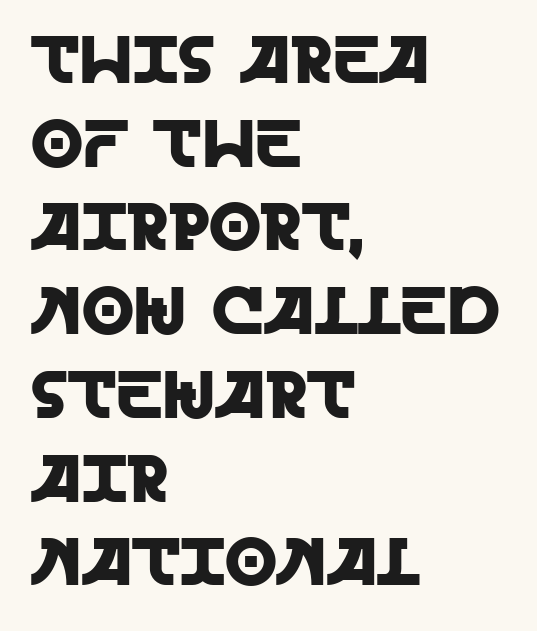
The image shows 67 px sans-serif type, upright; set left-aligned, normal line spacing (1.25x), normal letter spacing, not underlined; a large x-height.
